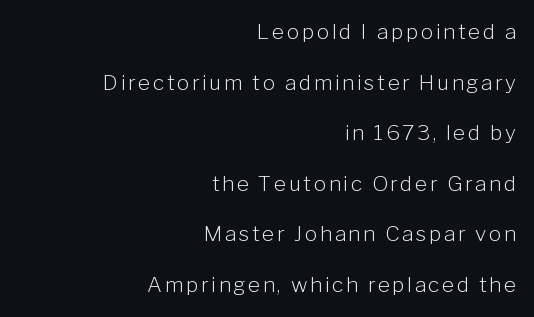
The rendering anchors every line to the right-hand side. The axis of the letterforms is exactly vertical. Heft: none added — not bold. Descenders hang freely into open space. This sample trades compactness for vertical openness between lines.
